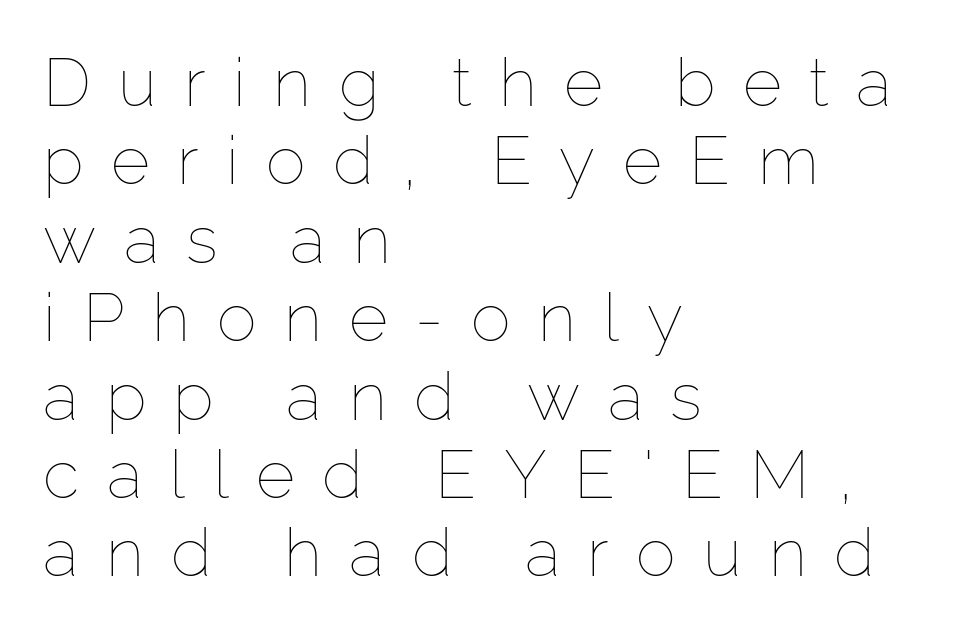
The compositor pushed each line to the left boundary. Does the lettering tilt? It doesn't — this is upright. Looks like regular typesetting: each glyph gets only the width it needs. Glyph-to-glyph distance is far greater than everyday printed text. These glyphs show unthickened strokes, regular width or finer. Underlining? Definitely not there.
